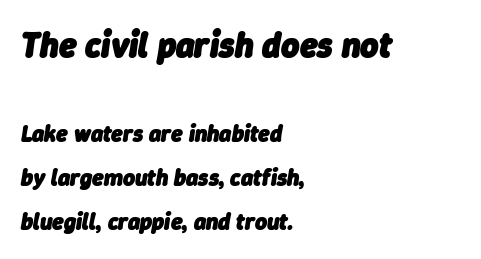
{"italic": "yes", "lean": "right", "slant_degrees": 9, "bold": "yes", "weight": "heavy", "width": "normal", "stroke_contrast": "low", "x_height": "medium", "monospaced": "no", "underline": "no", "align": "left", "line_spacing": "loose", "line_spacing_ratio": 1.93, "letter_spacing": "normal", "letter_spacing_em": 0.0, "larger_block": "first", "size_ratio": 1.52, "glyph_px": 35}
